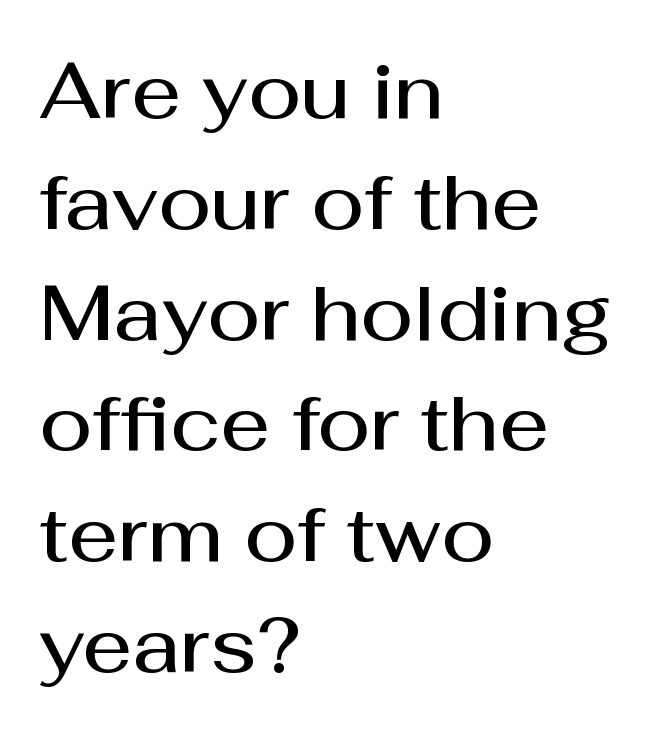
The image shows 78 px semibold sans-serif type, upright; set left-aligned, normal line spacing (1.42x), normal letter spacing, not underlined; medium stroke contrast and a medium x-height.
